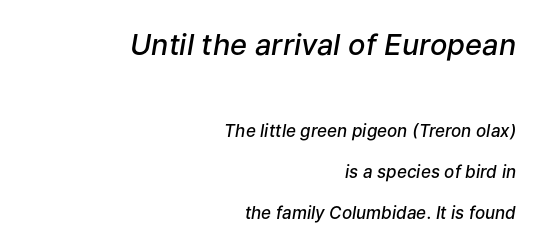
Q: Is the text bold? A: Semi-bold.
Q: Is the text italic (slanted)? A: Yes, it leans right by about 9 degrees.
Q: Is the text underlined? A: No.
Q: How is the paragraph aligned? A: Right-aligned.
Q: Is the spacing between letters normal or unusually wide? A: Normal.
Q: Is the spacing between lines tight, normal or loose? A: Loose.
Q: Which block of text is set in a larger size, the first (top) or the second (bottom)? A: The first (top) one.
Q: Width (condensed, normal, or wide)? A: Normal.
Q: Stroke contrast? A: Low.
Q: x-height? A: Medium.
Q: Monospaced? A: No.
